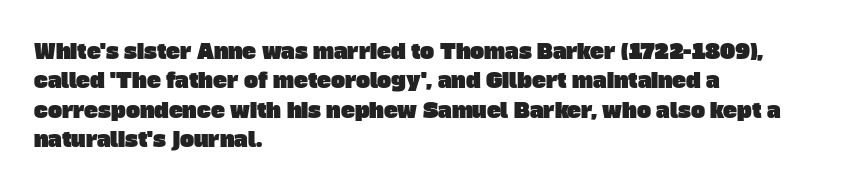
Check under the words: just untouched page. In terms of leading, this rendering sits right in the middle. The text block is weighted toward the left margin, trailing off unevenly rightward. Short note: letters normally spaced.
